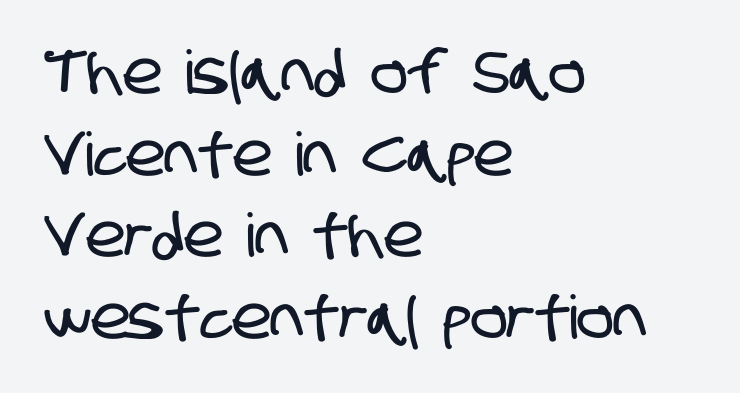
{"serif": "no", "width": "condensed", "stroke_contrast": "low", "x_height": "large", "monospaced": "no", "underline": "no", "align": "left", "line_spacing": "normal", "line_spacing_ratio": 1.36, "letter_spacing": "normal", "letter_spacing_em": 0.0, "glyph_px": 60}
